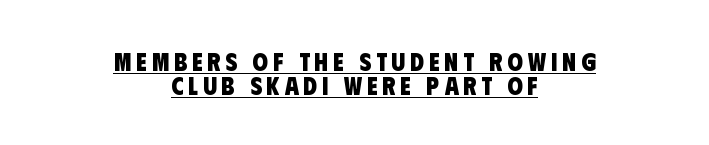
Notice how the passage keeps no hard edge, just a central spine. The typesetter has applied underlining to the passage shown. Vertical spacing — tight. A full-strength bold gives these letters their thick strokes.
